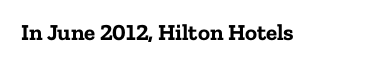
Q: Is the text bold? A: Yes.
Q: Is the text italic (slanted)? A: No, it is upright.
Q: Is the text underlined? A: No.
Q: Is the spacing between letters normal or unusually wide? A: Normal.
